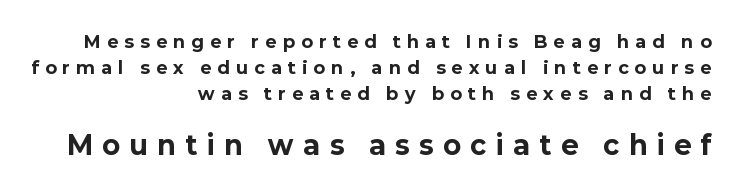
The compositor pushed each line to the right boundary. The space between consecutive lines is moderate. The type sits square on the baseline with zero lean. The rendering enlarges the type as you move from the upper chunk to the lower.
